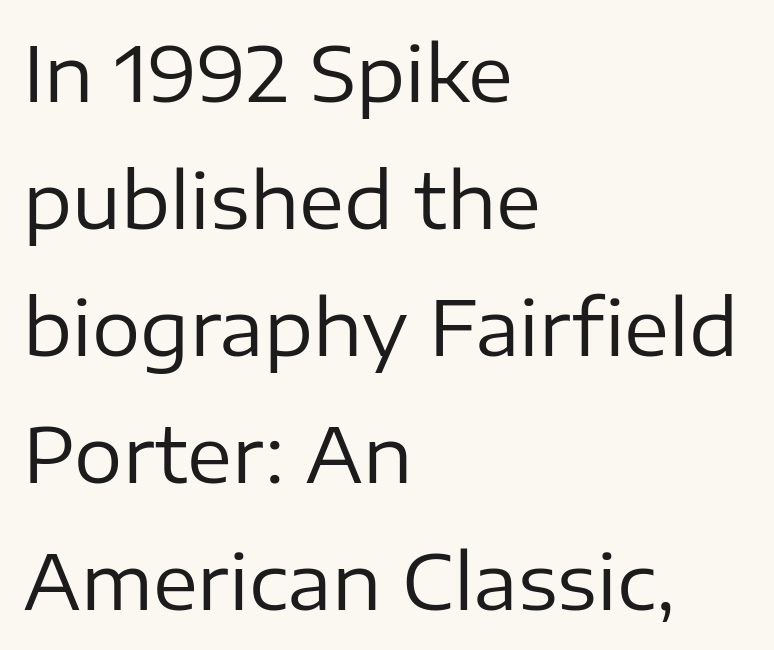
{"serif": "no", "italic": "no", "bold": "no", "weight": "regular", "width": "normal", "stroke_contrast": "low", "x_height": "medium", "monospaced": "no", "underline": "no", "align": "left", "line_spacing": "normal", "line_spacing_ratio": 1.67, "letter_spacing": "normal", "letter_spacing_em": 0.0, "glyph_px": 76}
